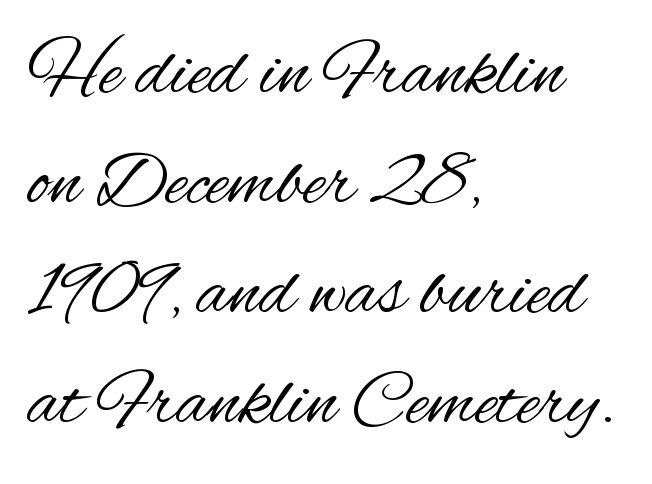
The strokes are not fattened; the text isn't bold. Each row of text sits above clean, open space. These lines stack with their left ends in a neat column. You could not count columns in this text — the font is proportionally spaced.
